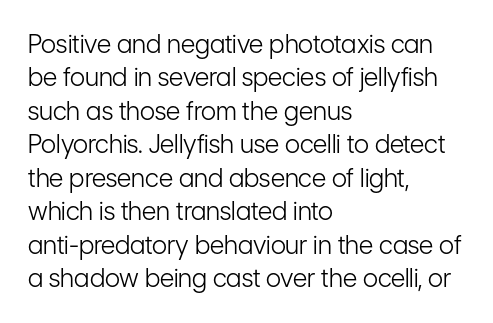
Q: Is the text bold? A: No.
Q: Is the text italic (slanted)? A: No, it is upright.
Q: Is the text underlined? A: No.
Q: How is the paragraph aligned? A: Left-aligned.
Q: Is the spacing between letters normal or unusually wide? A: Normal.
Q: Is the spacing between lines tight, normal or loose? A: Normal.
